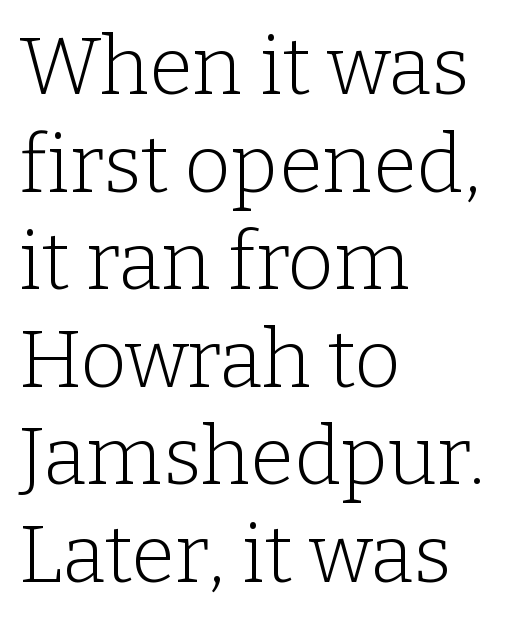
{"serif": "yes", "italic": "no", "bold": "no", "weight": "light", "width": "normal", "stroke_contrast": "low", "x_height": "medium", "monospaced": "no", "underline": "no", "align": "left", "line_spacing_ratio": 1.22, "letter_spacing": "normal", "letter_spacing_em": 0.0, "glyph_px": 80}
